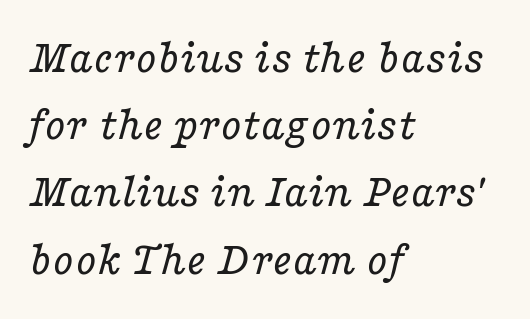
{"serif": "yes", "italic": "yes", "lean": "right", "slant_degrees": 16, "bold": "no", "weight": "regular", "width": "wide", "stroke_contrast": "low", "x_height": "medium", "monospaced": "no", "underline": "no", "align": "left", "line_spacing": "normal", "line_spacing_ratio": 1.4, "letter_spacing": "normal", "letter_spacing_em": 0.0, "glyph_px": 48}
